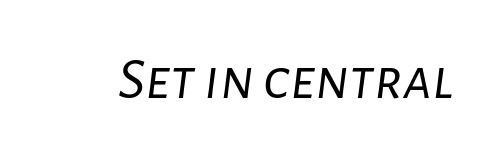
The image shows 60 px light type, italic (leaning right); set normal letter spacing, not underlined; low stroke contrast and a medium x-height.
